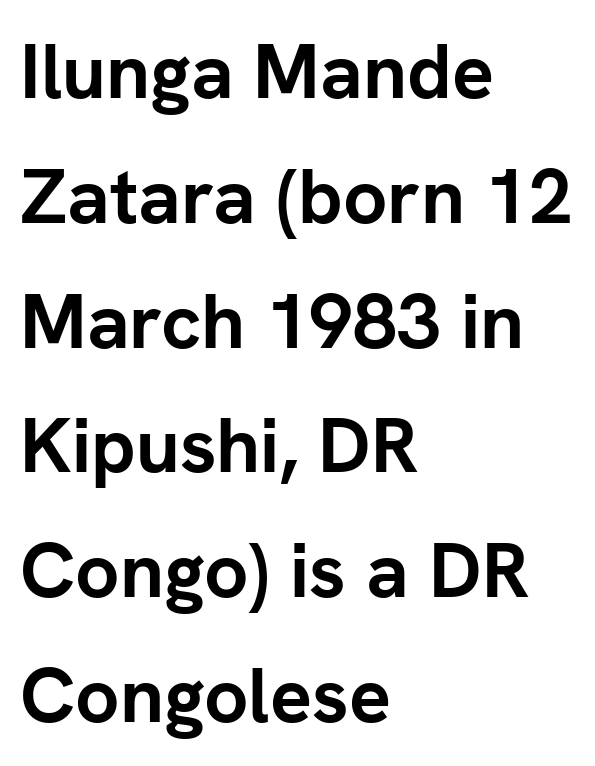
The image shows 78 px semibold sans-serif type, upright; set left-aligned, normal line spacing (1.6x), normal letter spacing, not underlined; low stroke contrast and a medium x-height.
